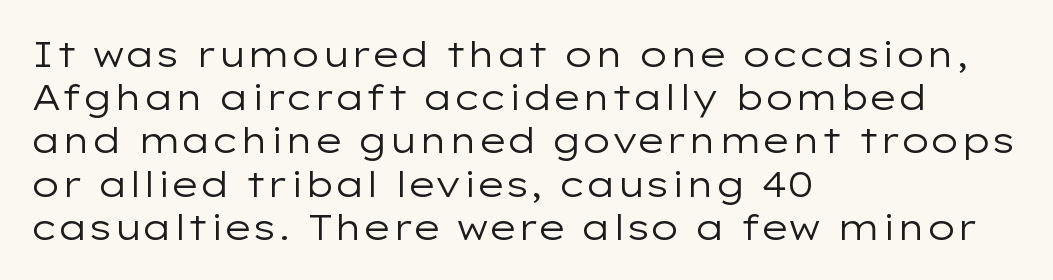
Vertical strokes here are truly vertical. These lines are composed in type without serifs. The space beneath each line is pristine and unruled. Notice how the passage keeps a crisp vertical edge on the left only. The rendering keeps characters at their native spacing. Compared with a typical body face, this is equally light or lighter still.
